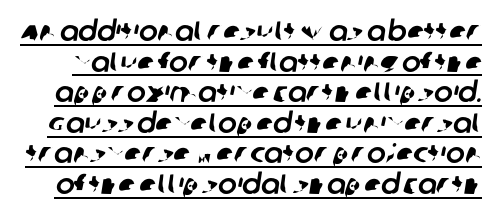
The image shows 28 px sans-serif type; set tight line spacing (1.09x), normal letter spacing, underlined; low stroke contrast and a large x-height.
